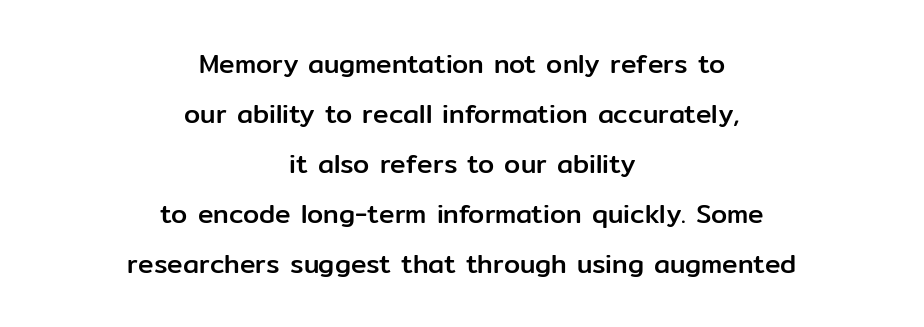
Q: Is the text italic (slanted)? A: No, it is upright.
Q: Is the text underlined? A: No.
Q: How is the paragraph aligned? A: Centered.
Q: Is the spacing between letters normal or unusually wide? A: Normal.
Q: Is the spacing between lines tight, normal or loose? A: Loose.
